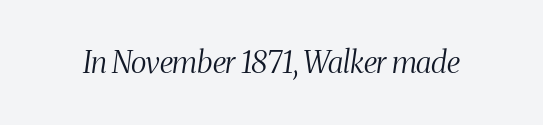
Q: Is the text bold? A: No.
Q: Is the text italic (slanted)? A: Yes, it leans right by about 8 degrees.
Q: Is the typeface a serif or a sans-serif typeface? A: Serif.
Q: Is the text underlined? A: No.
Q: Is the spacing between letters normal or unusually wide? A: Normal.
Q: Width (condensed, normal, or wide)? A: Condensed.
Q: Stroke contrast? A: Medium.
Q: x-height? A: Medium.
Q: Monospaced? A: No.
